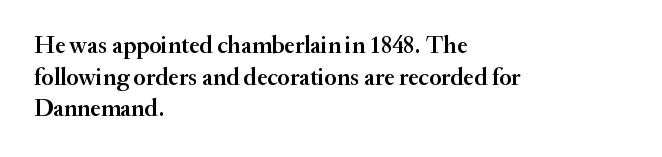
The image shows 24 px text type, upright; set left-aligned, normal line spacing (1.32x), normal letter spacing, not underlined.
